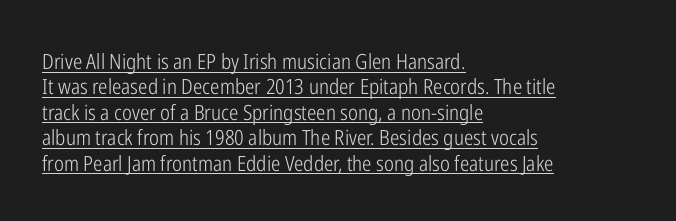
Q: Is the text bold? A: No.
Q: Is the text italic (slanted)? A: No, it is upright.
Q: Is the text underlined? A: Yes.
Q: How is the paragraph aligned? A: Left-aligned.
Q: Is the spacing between letters normal or unusually wide? A: Normal.
